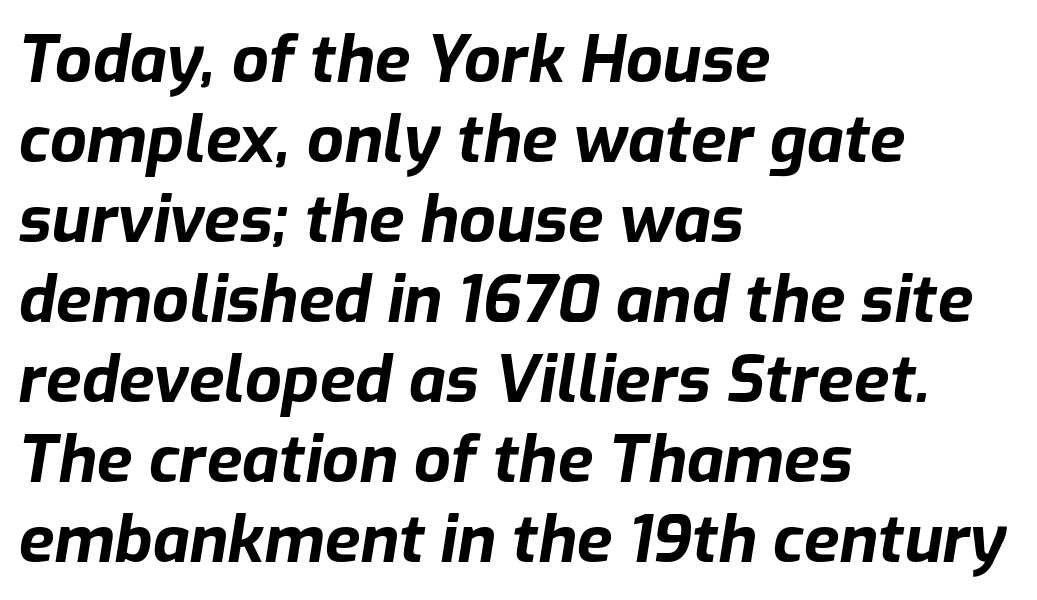
Q: Is the text bold? A: Yes.
Q: Is the text italic (slanted)? A: Yes, it leans right by about 9 degrees.
Q: Is the text underlined? A: No.
Q: How is the paragraph aligned? A: Left-aligned.
Q: Is the spacing between letters normal or unusually wide? A: Normal.
Q: Width (condensed, normal, or wide)? A: Normal.
Q: Stroke contrast? A: Low.
Q: x-height? A: Medium.
Q: Monospaced? A: No.
